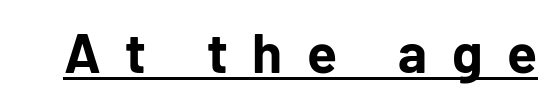
{"serif": "no", "italic": "no", "bold": "yes", "weight": "bold", "width": "normal", "stroke_contrast": "low", "x_height": "medium", "monospaced": "no", "underline": "yes", "letter_spacing": "wide", "letter_spacing_em": 0.45, "glyph_px": 55}
